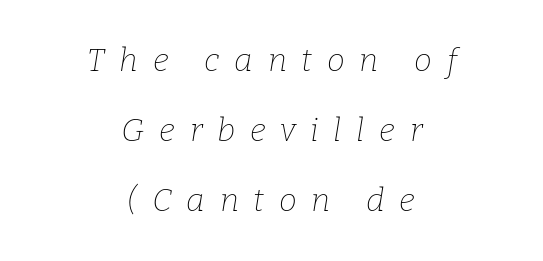
{"serif": "yes", "italic": "yes", "lean": "right", "slant_degrees": 9, "bold": "no", "weight": "thin", "width": "normal", "stroke_contrast": "low", "x_height": "medium", "monospaced": "no", "underline": "no", "align": "center", "line_spacing": "loose", "line_spacing_ratio": 2.18, "letter_spacing": "wide", "letter_spacing_em": 0.46, "glyph_px": 32}
